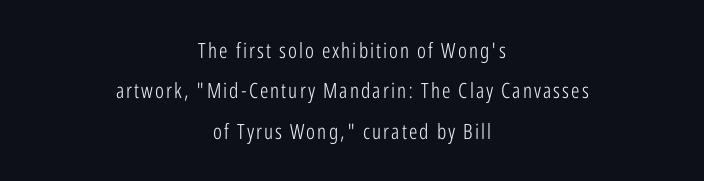
Q: Is the text bold? A: No.
Q: Is the text italic (slanted)? A: No, it is upright.
Q: Is the text underlined? A: No.
Q: How is the paragraph aligned? A: Centered.
Q: Is the spacing between lines tight, normal or loose? A: Loose.
